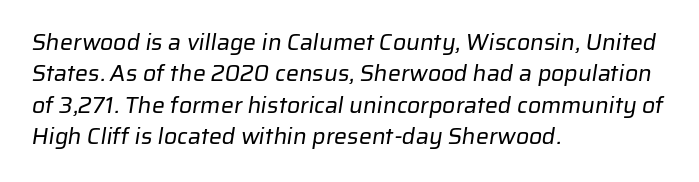
The image shows 23 px text type; set left-aligned, normal line spacing (1.36x), normal letter spacing, not underlined.
